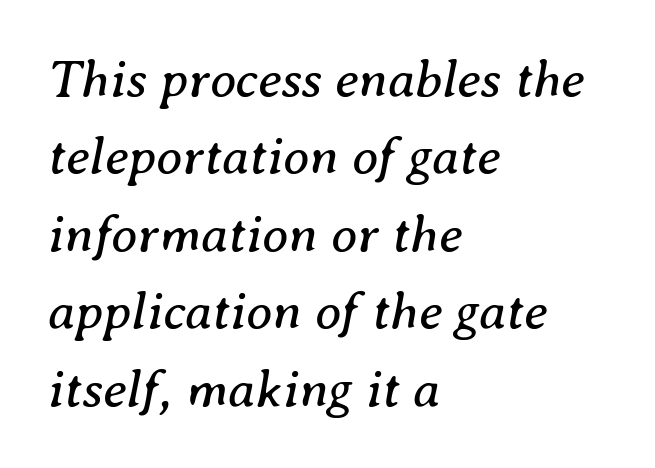
Q: Is the text bold? A: No.
Q: Is the text italic (slanted)? A: Yes, it leans right by about 8 degrees.
Q: Is the typeface a serif or a sans-serif typeface? A: Serif.
Q: Is the text underlined? A: No.
Q: How is the paragraph aligned? A: Left-aligned.
Q: Is the spacing between letters normal or unusually wide? A: Normal.
Q: Is the spacing between lines tight, normal or loose? A: Normal.
Q: Width (condensed, normal, or wide)? A: Normal.
Q: Stroke contrast? A: Medium.
Q: x-height? A: Medium.
Q: Monospaced? A: No.
